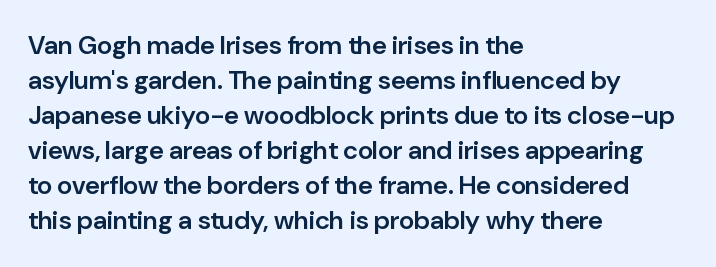
Tracking here is standard; glyphs follow each other at the usual distance. Posture: vertical. This block has exactly the height ordinary leading produces. On the weight axis this lands at semibold, roughly 600. Underline: absent. The rag falls on the right side of this text block.
